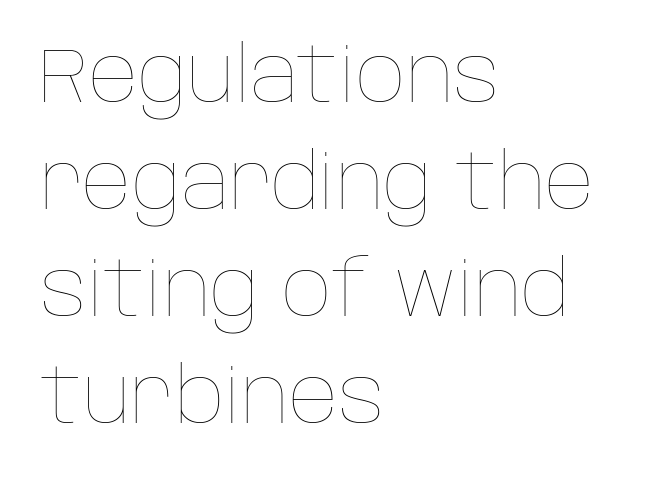
The image shows 77 px thin type, upright; set left-aligned, normal line spacing (1.39x), normal letter spacing, not underlined; low stroke contrast and a large x-height.
